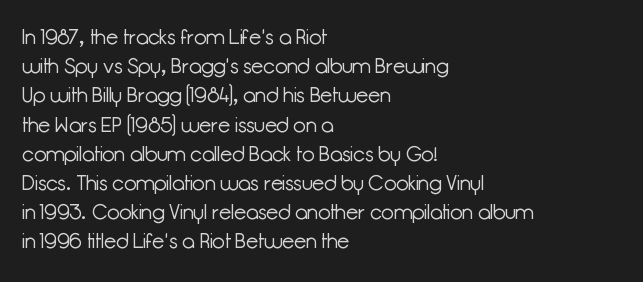
Q: Is the text bold? A: No.
Q: Is the text italic (slanted)? A: No, it is upright.
Q: Is the text underlined? A: No.
Q: How is the paragraph aligned? A: Left-aligned.
Q: Is the spacing between letters normal or unusually wide? A: Normal.
Q: Is the spacing between lines tight, normal or loose? A: Normal.
